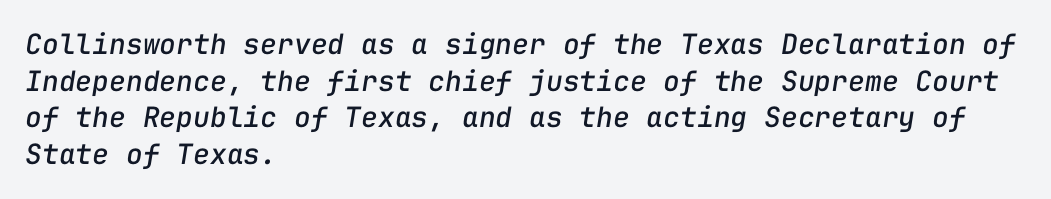
{"italic": "yes", "lean": "right", "slant_degrees": 9, "width": "normal", "stroke_contrast": "low", "x_height": "medium", "monospaced": "yes", "underline": "no", "align": "left", "line_spacing": "normal", "line_spacing_ratio": 1.31, "letter_spacing": "normal", "letter_spacing_em": 0.0, "glyph_px": 28}
